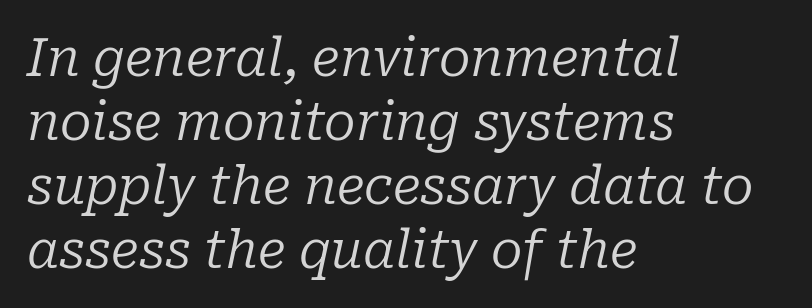
{"serif": "yes", "italic": "yes", "lean": "right", "slant_degrees": 10, "bold": "no", "weight": "regular", "width": "normal", "stroke_contrast": "low", "x_height": "medium", "monospaced": "no", "underline": "no", "align": "left", "line_spacing_ratio": 1.23, "letter_spacing": "normal", "letter_spacing_em": 0.0, "glyph_px": 52}
